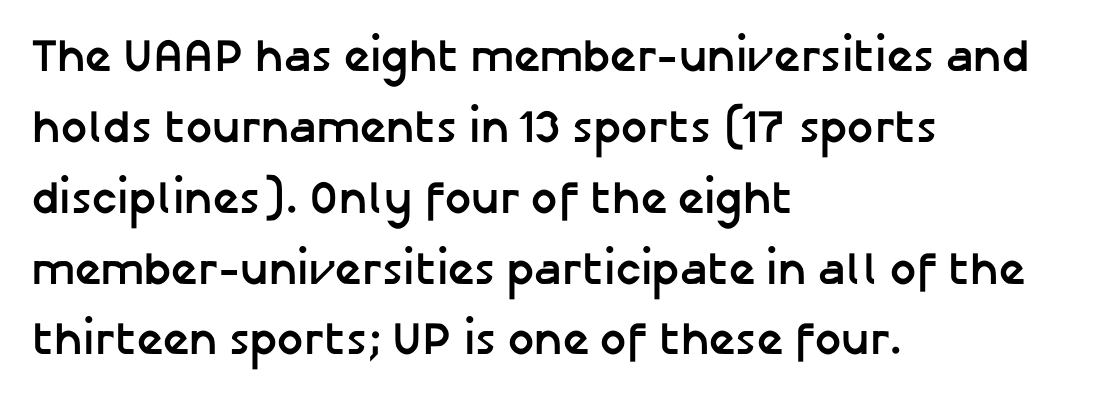
{"serif": "no", "italic": "no", "bold": "yes", "weight": "semibold", "width": "normal", "stroke_contrast": "low", "x_height": "medium", "monospaced": "no", "underline": "no", "align": "left", "line_spacing": "normal", "line_spacing_ratio": 1.54, "letter_spacing": "normal", "letter_spacing_em": 0.0, "glyph_px": 46}
